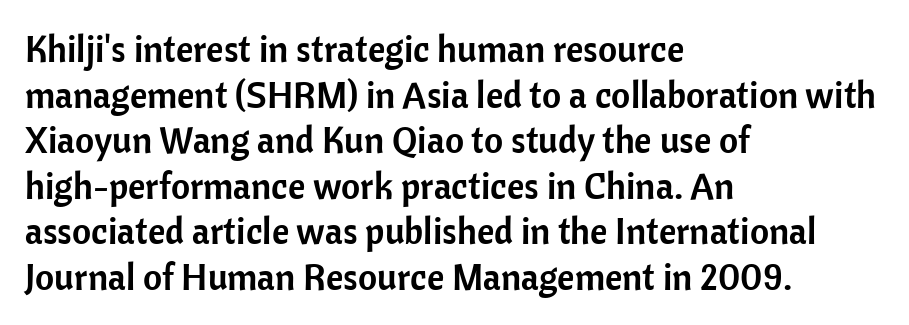
Serifs: no, the terminals of the letterforms are clean. The axis of the letterforms is exactly vertical. The specimen omits any rule beneath the text block's lines. This rendering leaves character spacing at its baseline value.
